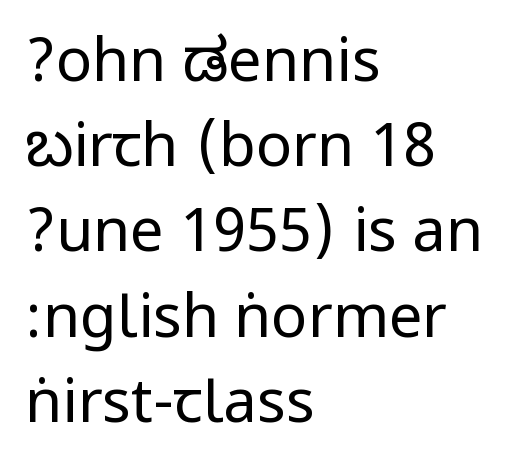
A sans-serif font was chosen for this passage. If you measured baseline to baseline, you'd find a middling distance. Words appear dense and cohesive because spacing is normal. Honestly, there is no underline to notice here at all. Leftover space on each line is placed entirely after the last word.
